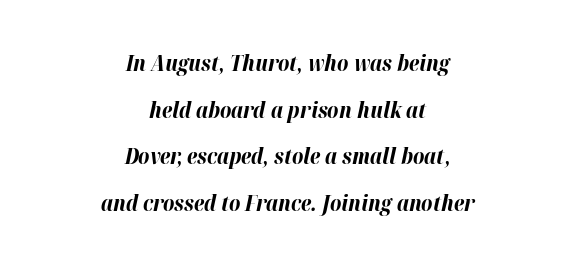
The characters look thick and weighty, a clear bold. Posture: slanted. Words appear dense and cohesive because spacing is normal. Teacher's note: observe the equal gaps on both sides — that is centered alignment. Whoever set this chose breathing room over compactness in the vertical rhythm. Descender tails drop into unmarked territory.
